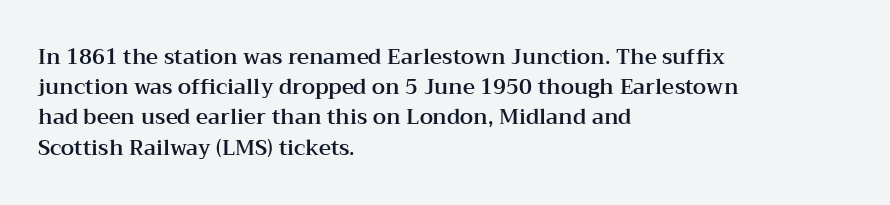
The lines sit at an ordinary, default distance from one another. In terms of posture, this sample is upright. What stands out about the letter spacing? Nothing — it is the standard amount. Leftover space on each line is placed entirely after the last word. Check the space under the baseline: it is left empty.
